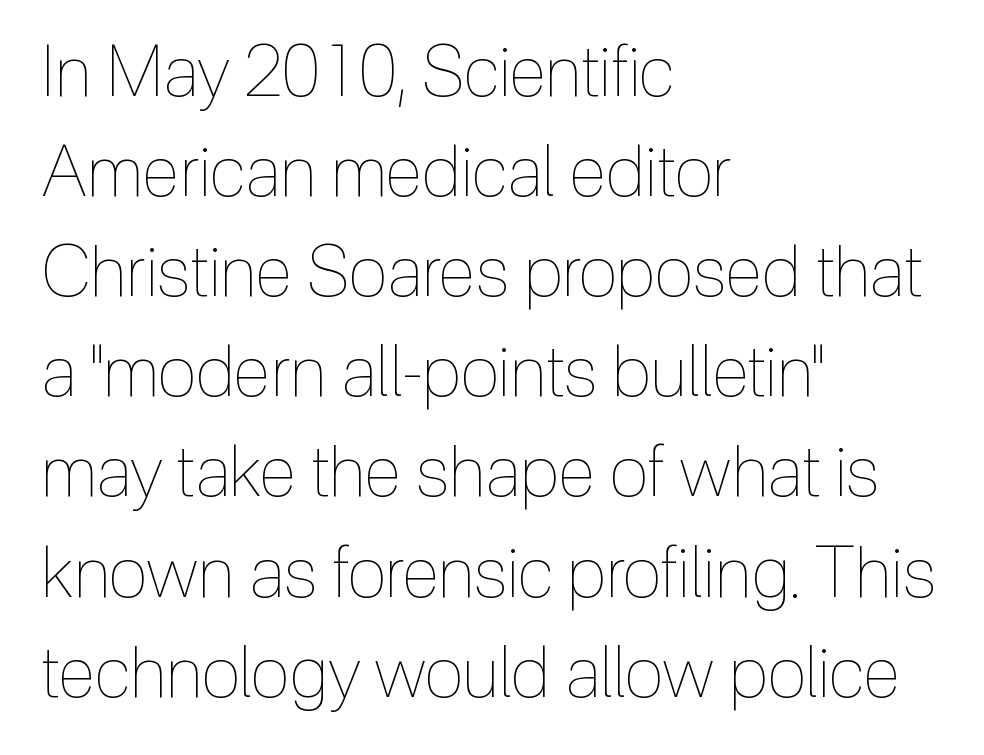
This sample keeps an unexceptional amount of space between lines. Students, note that the glyphs here touch the page at normal intervals. Caption: multi-line text, flush left, ragged right. Weight: regular or lighter. Do the characters align in a grid? No, the font is proportional. A roman cut, with each character standing at attention.
